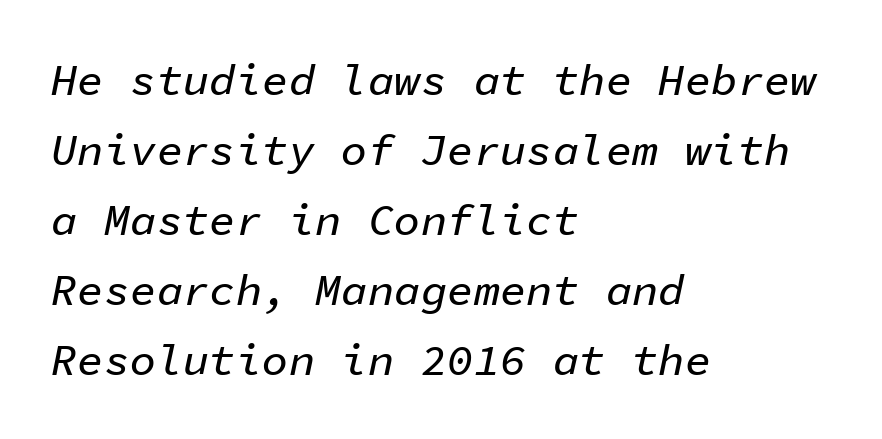
The image shows 44 px text type, italic (leaning right), monospaced; set left-aligned, normal line spacing (1.59x), normal letter spacing, not underlined; low stroke contrast and a medium x-height.
